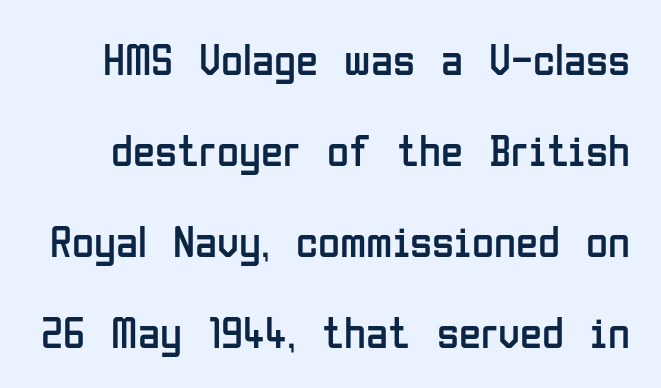
The image shows 45 px regular-weight, condensed sans-serif type, upright; set loose line spacing (2.02x), normal letter spacing, not underlined; low stroke contrast and a medium x-height.
